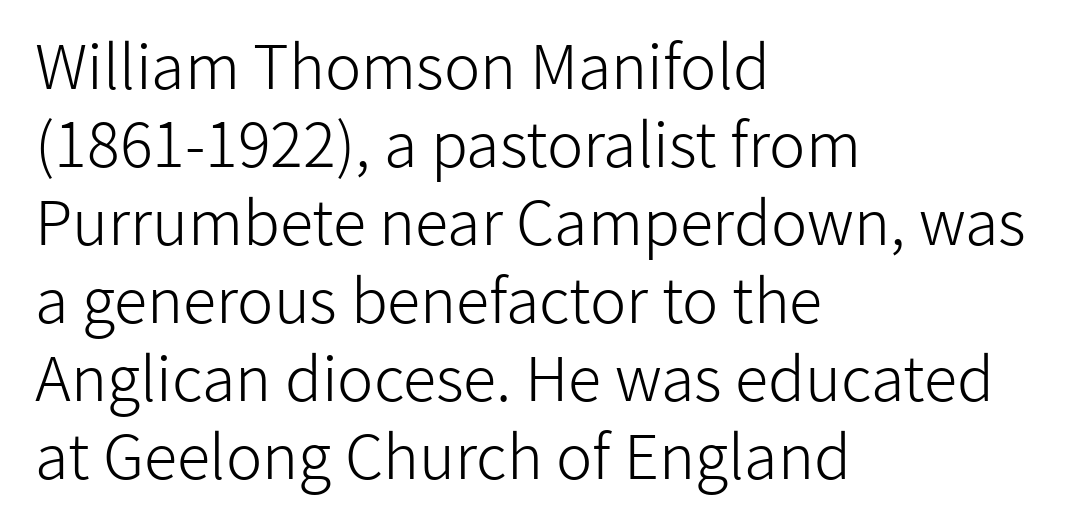
{"serif": "no", "italic": "no", "bold": "no", "weight": "light", "width": "normal", "stroke_contrast": "low", "x_height": "medium", "monospaced": "no", "underline": "no", "align": "left", "line_spacing": "normal", "line_spacing_ratio": 1.28, "letter_spacing": "normal", "letter_spacing_em": 0.0, "glyph_px": 61}
